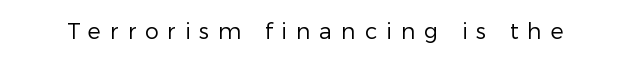
Q: Is the text bold? A: No.
Q: Is the text italic (slanted)? A: No, it is upright.
Q: Is the text underlined? A: No.
Q: Is the spacing between letters normal or unusually wide? A: Unusually wide.
